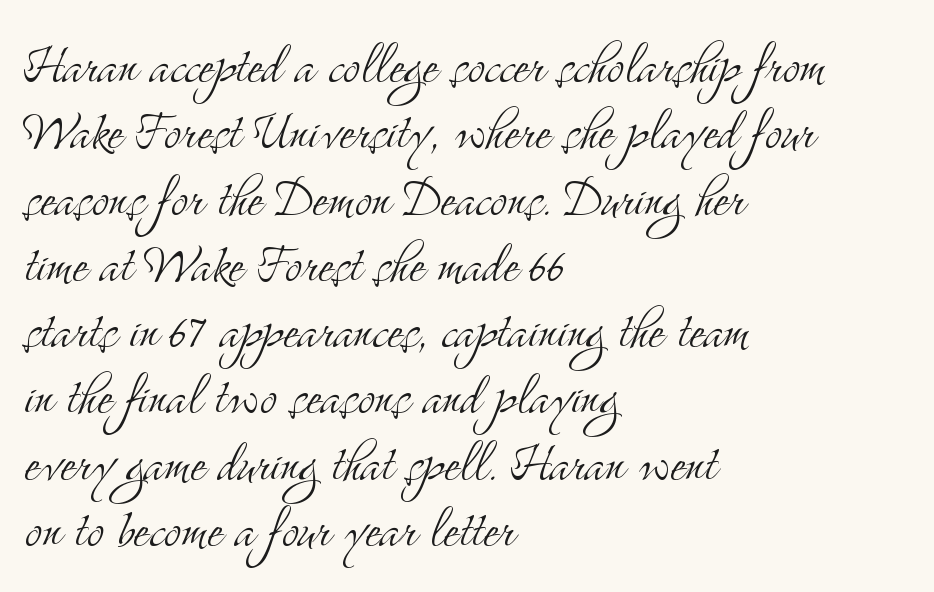
Q: Is the text bold? A: No.
Q: Is the text italic (slanted)? A: Yes.
Q: Is the typeface a serif or a sans-serif typeface? A: Serif.
Q: Is the text underlined? A: No.
Q: How is the paragraph aligned? A: Left-aligned.
Q: Is the spacing between letters normal or unusually wide? A: Normal.
Q: Is the spacing between lines tight, normal or loose? A: Tight.
Q: Width (condensed, normal, or wide)? A: Condensed.
Q: Stroke contrast? A: Medium.
Q: x-height? A: Small.
Q: Monospaced? A: No.
